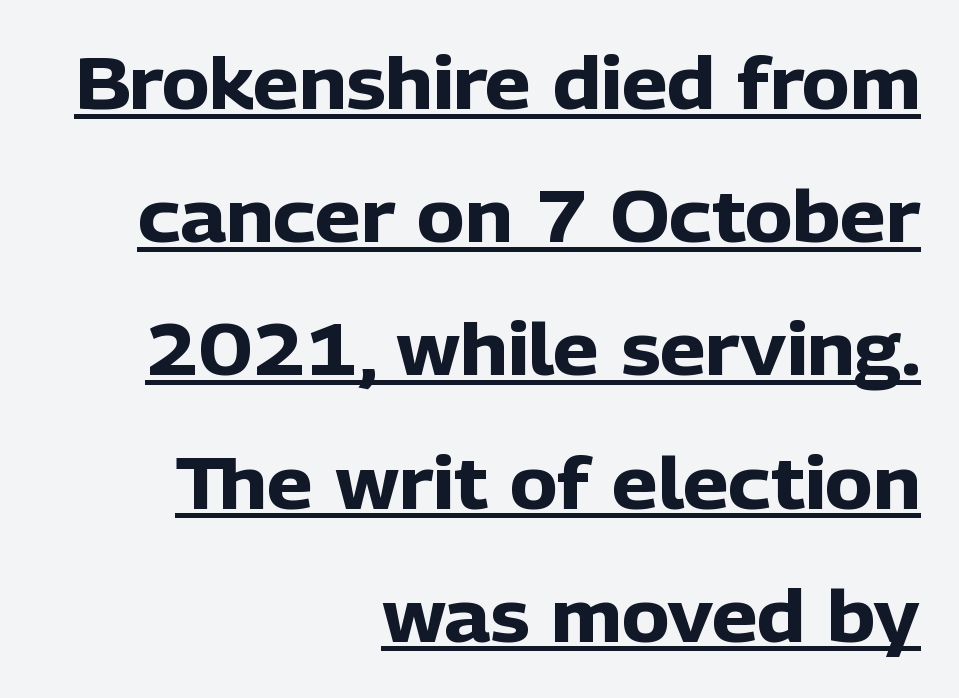
{"serif": "no", "italic": "no", "bold": "yes", "weight": "heavy", "width": "normal", "stroke_contrast": "low", "x_height": "medium", "monospaced": "no", "underline": "yes", "align": "right", "line_spacing_ratio": 1.85, "letter_spacing": "normal", "letter_spacing_em": 0.0, "glyph_px": 72}
